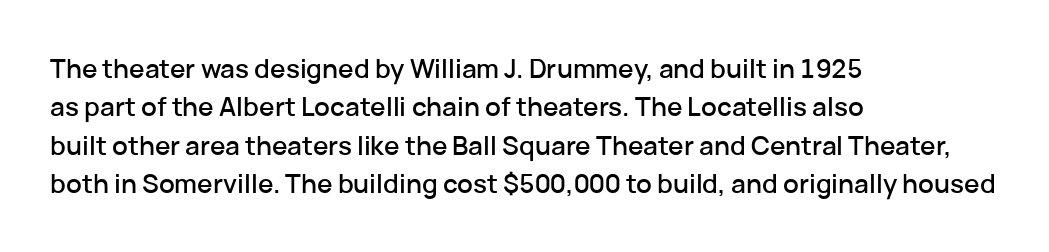
Q: Is the text italic (slanted)? A: No, it is upright.
Q: Is the text underlined? A: No.
Q: How is the paragraph aligned? A: Left-aligned.
Q: Is the spacing between letters normal or unusually wide? A: Normal.
Q: Is the spacing between lines tight, normal or loose? A: Normal.
